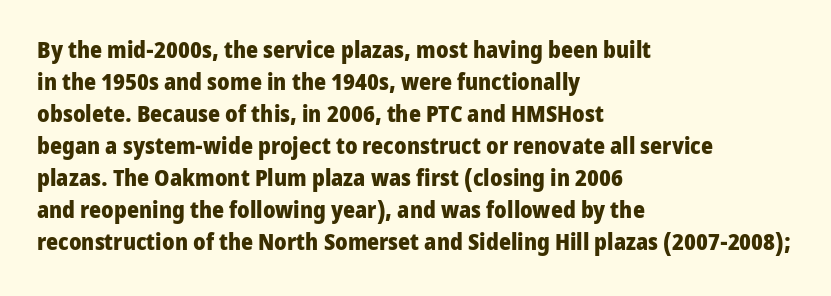
{"italic": "no", "bold": "yes", "underline": "no", "align": "left", "line_spacing": "normal", "line_spacing_ratio": 1.39, "letter_spacing": "normal", "letter_spacing_em": 0.0, "glyph_px": 23}
